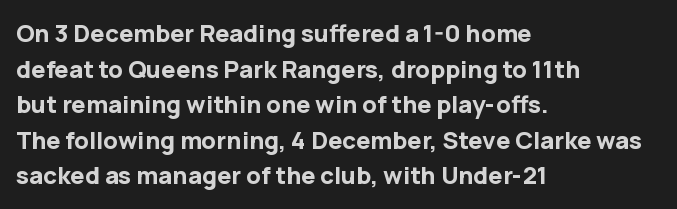
The image shows 24 px bold type, upright; set left-aligned, normal line spacing (1.48x), normal letter spacing, not underlined.
